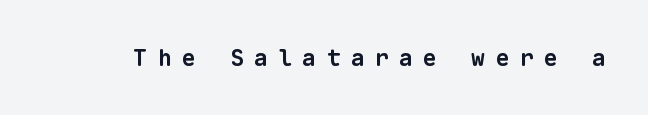
{"bold": "yes", "underline": "no", "letter_spacing": "wide", "letter_spacing_em": 0.45, "glyph_px": 23}
